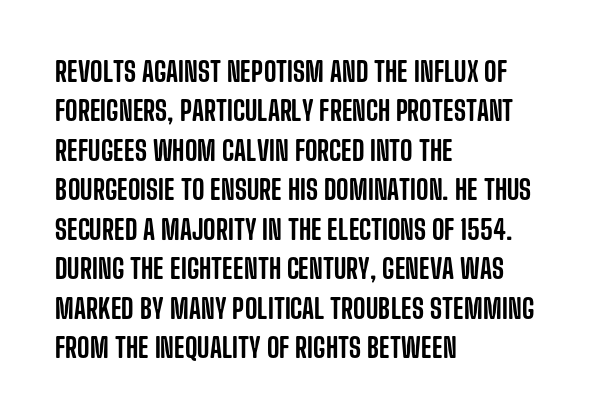
The image shows 27 px text type, upright; set left-aligned, normal line spacing (1.46x), normal letter spacing, not underlined.
